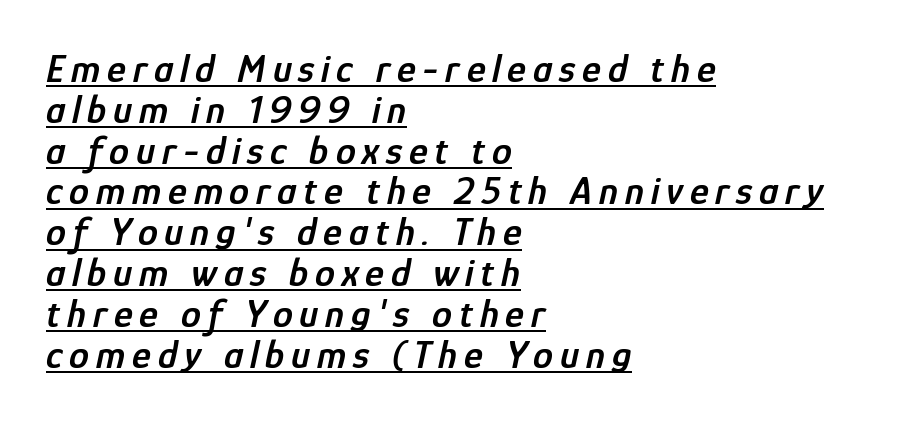
{"italic": "yes", "lean": "right", "slant_degrees": 12, "bold": "semi", "weight": "semibold", "width": "condensed", "stroke_contrast": "low", "x_height": "medium", "monospaced": "no", "underline": "yes", "align": "left", "line_spacing": "tight", "line_spacing_ratio": 1.02, "glyph_px": 40}
